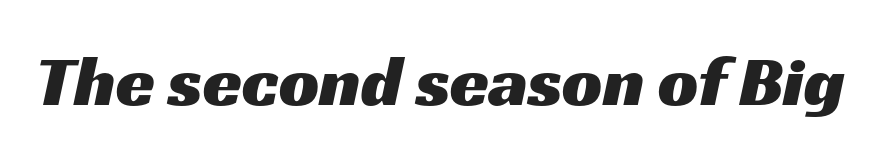
The image shows 71 px wide sans-serif type; set normal letter spacing, not underlined; medium stroke contrast and a medium x-height.
